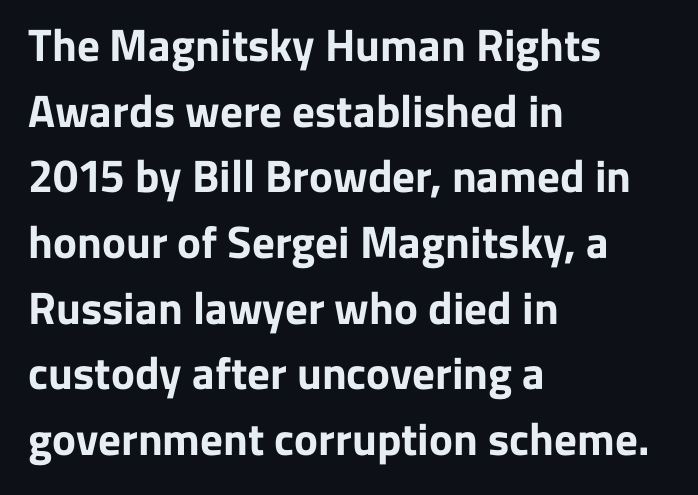
Spacing verdict: proportional, widths tailored to each character. Compared with a centered layout, this one pins lines to the left instead. Style check: upright. The rendering uses a bold face; every stroke is thick and dark.
